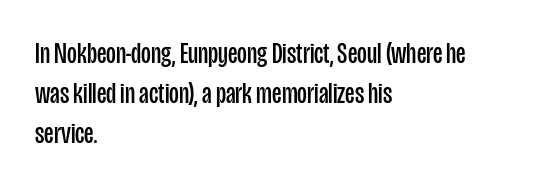
{"serif": "no", "italic": "no", "bold": "no", "weight": "regular", "width": "condensed", "stroke_contrast": "low", "x_height": "large", "monospaced": "no", "underline": "no", "align": "left", "line_spacing": "normal", "line_spacing_ratio": 1.34, "letter_spacing": "normal", "letter_spacing_em": 0.0, "glyph_px": 30}
